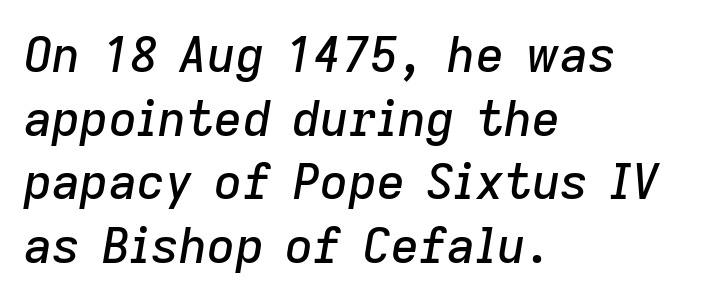
This block has exactly the height ordinary leading produces. Students, note that the glyphs here touch the page at normal intervals. Emphasis-style slanted type is in use. Glance below the letters and you will spot only blank space. Each letter keeps its own natural width here, so spacing adapts to shape. Left-aligned paragraph, ragged on the right.
